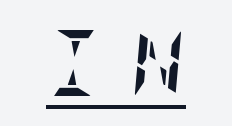
Would a proofreader flag this as italicized? Yes. Summary of weight: heavy, a full bold. Glance below the letters and you will spot a drawn line. Here the glyphs are tracked loosely, breaking word shapes into spaced letters.
